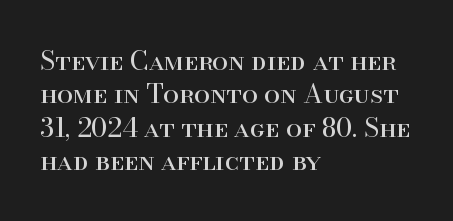
The image shows 26 px text type, upright; set left-aligned, normal line spacing (1.28x), normal letter spacing, not underlined.
